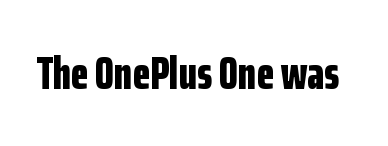
A bare baseline throughout the passage. This sample has the flowing, uneven cadence of proportional lettering. Designer's note — italics off, roman on. The tracking reads as untouched default to a designer's eye.
